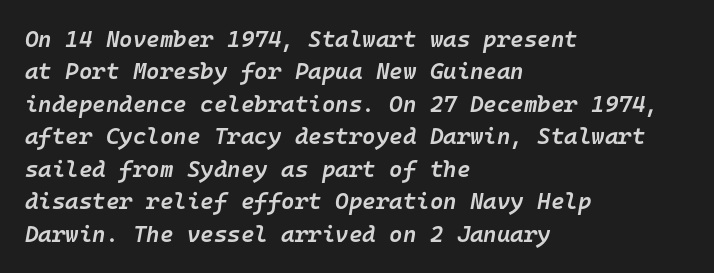
{"italic": "yes", "lean": "right", "slant_degrees": 10, "bold": "semi", "underline": "no", "align": "left", "line_spacing": "normal", "line_spacing_ratio": 1.41, "letter_spacing": "normal", "letter_spacing_em": 0.0, "glyph_px": 23}
